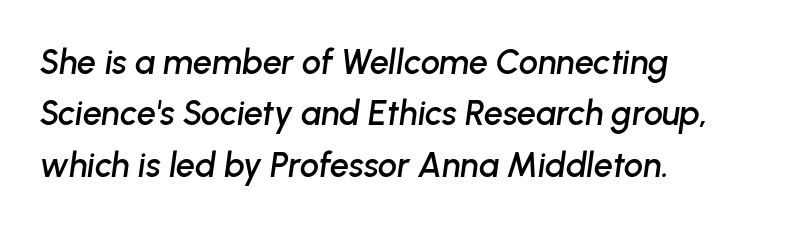
Q: Is the text italic (slanted)? A: Yes, it leans right by about 8 degrees.
Q: Is the text underlined? A: No.
Q: How is the paragraph aligned? A: Left-aligned.
Q: Is the spacing between letters normal or unusually wide? A: Normal.
Q: Is the spacing between lines tight, normal or loose? A: Normal.
Q: Width (condensed, normal, or wide)? A: Normal.
Q: Stroke contrast? A: Low.
Q: x-height? A: Medium.
Q: Monospaced? A: No.
